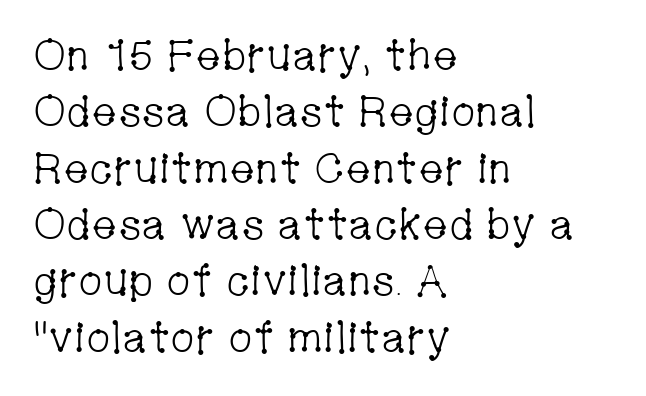
{"serif": "yes", "italic": "no", "bold": "no", "weight": "light", "width": "condensed", "stroke_contrast": "low", "x_height": "medium", "monospaced": "no", "underline": "no", "align": "left", "line_spacing": "normal", "line_spacing_ratio": 1.31, "letter_spacing": "normal", "letter_spacing_em": 0.0, "glyph_px": 43}
